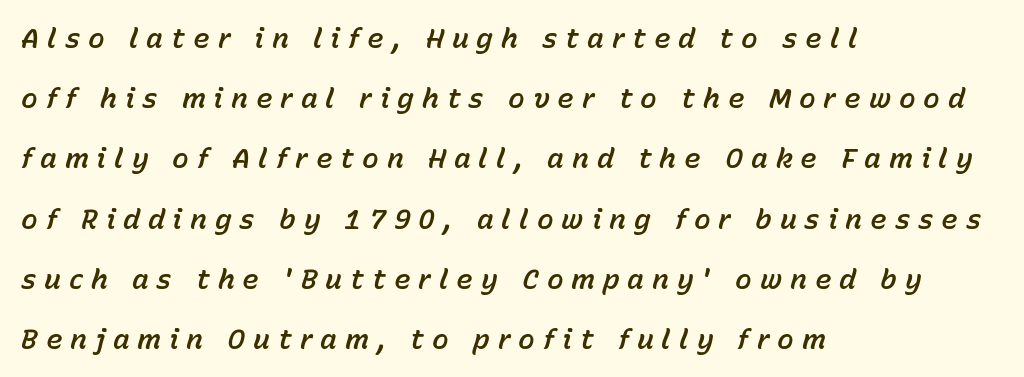
{"italic": "yes", "lean": "right", "slant_degrees": 15, "width": "normal", "stroke_contrast": "low", "x_height": "medium", "monospaced": "no", "underline": "no", "align": "left", "line_spacing": "loose", "line_spacing_ratio": 2.15, "letter_spacing": "wide", "letter_spacing_em": 0.28, "glyph_px": 28}
